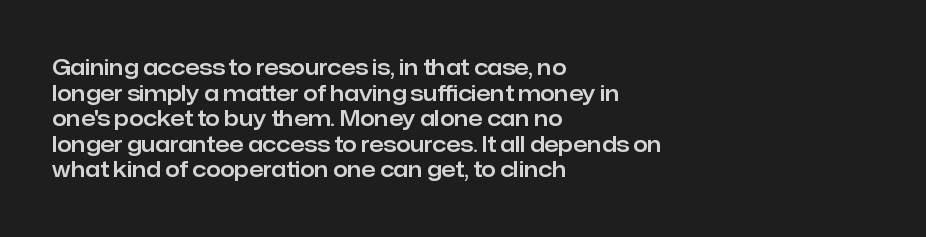
Line beginnings align vertically; line endings do not. Posture: vertical. A typesetter would call this zero additional tracking. The baseline area is clear.
